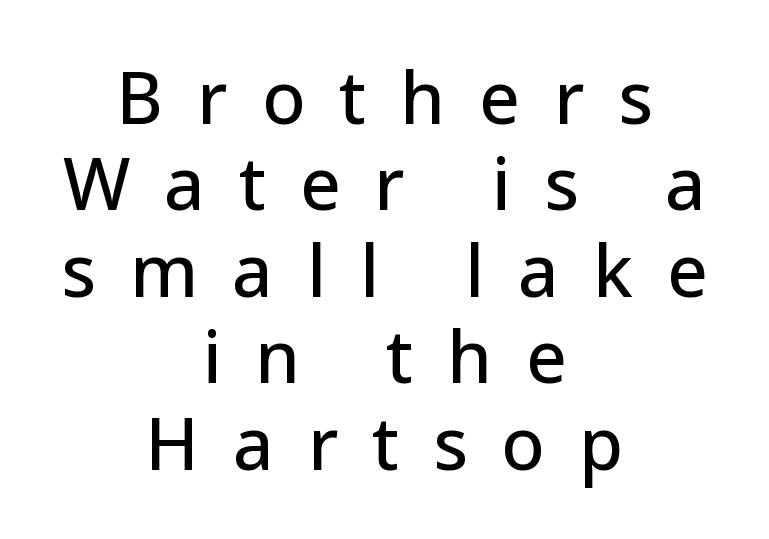
{"serif": "no", "italic": "no", "width": "normal", "stroke_contrast": "low", "x_height": "medium", "monospaced": "no", "underline": "no", "align": "center", "line_spacing_ratio": 1.2, "letter_spacing": "wide", "letter_spacing_em": 0.47, "glyph_px": 72}
